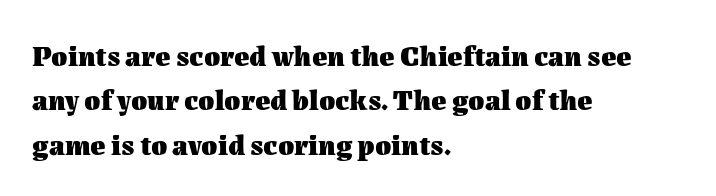
Here the designer chose a conventional face with non-uniform glyph widths. Whoever set this chose a conventional vertical rhythm. Glyph-to-glyph distance matches everyday printed text. The font is running at its bold setting. The setting favours the left margin, as ordinary paragraphs usually do.
